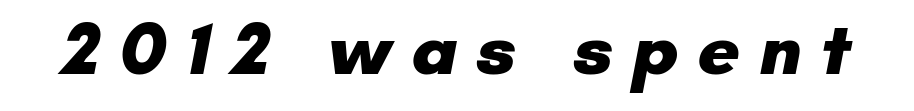
The image shows 74 px heavy sans-serif type; set unusually wide letter spacing (+0.25 em), not underlined; low stroke contrast and a small x-height.
